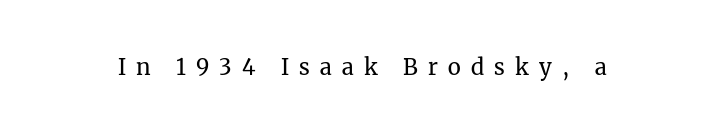
The image shows 22 px text type, upright; set unusually wide letter spacing (+0.46 em), not underlined.
